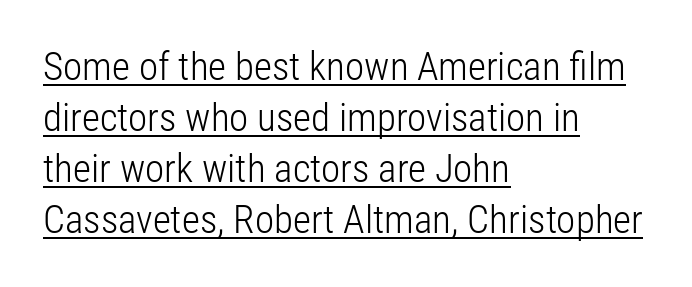
Q: Is the text bold? A: No.
Q: Is the text italic (slanted)? A: No, it is upright.
Q: Is the typeface a serif or a sans-serif typeface? A: Sans-serif.
Q: Is the text underlined? A: Yes.
Q: How is the paragraph aligned? A: Left-aligned.
Q: Is the spacing between letters normal or unusually wide? A: Normal.
Q: Is the spacing between lines tight, normal or loose? A: Normal.
Q: Width (condensed, normal, or wide)? A: Condensed.
Q: Stroke contrast? A: Low.
Q: x-height? A: Medium.
Q: Monospaced? A: No.
